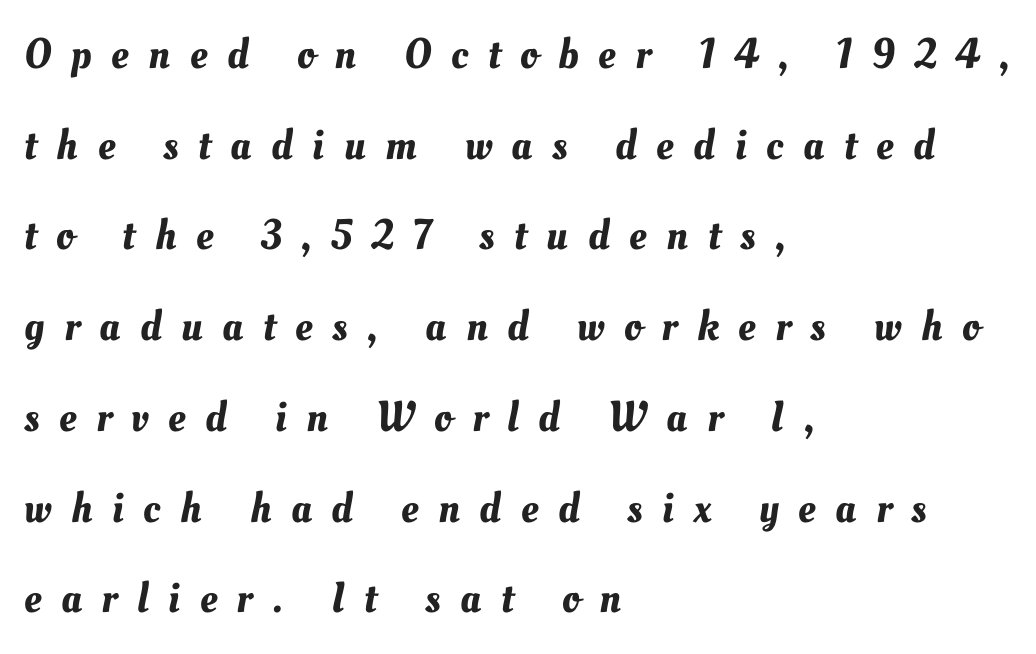
{"width": "normal", "stroke_contrast": "medium", "x_height": "small", "monospaced": "no", "underline": "no", "align": "left", "line_spacing": "loose", "line_spacing_ratio": 2.11, "letter_spacing": "wide", "letter_spacing_em": 0.46, "glyph_px": 43}
